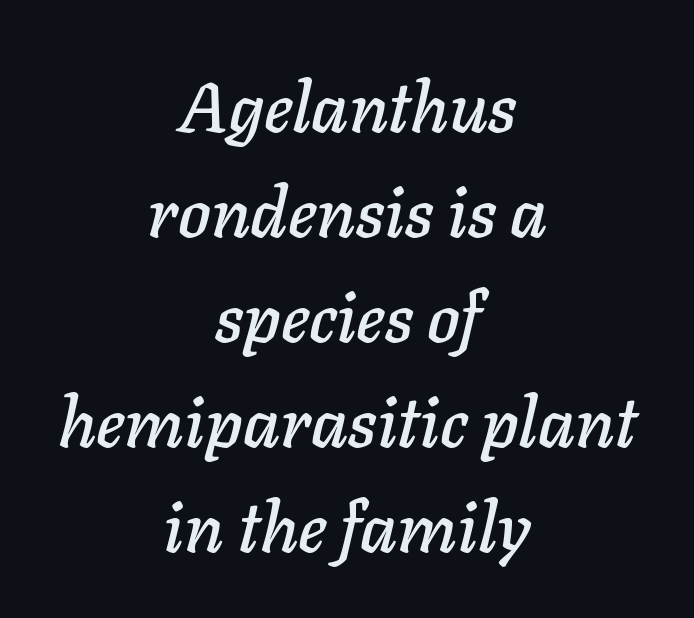
Q: Is the text italic (slanted)? A: Yes, it leans right by about 11 degrees.
Q: Is the text underlined? A: No.
Q: How is the paragraph aligned? A: Centered.
Q: Is the spacing between letters normal or unusually wide? A: Normal.
Q: Is the spacing between lines tight, normal or loose? A: Normal.
Q: Width (condensed, normal, or wide)? A: Normal.
Q: Stroke contrast? A: Low.
Q: x-height? A: Medium.
Q: Monospaced? A: No.
